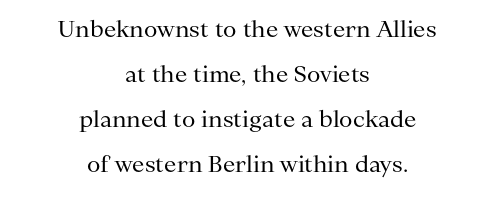
Q: Is the text bold? A: No.
Q: Is the text italic (slanted)? A: No, it is upright.
Q: Is the text underlined? A: No.
Q: How is the paragraph aligned? A: Centered.
Q: Is the spacing between letters normal or unusually wide? A: Normal.
Q: Is the spacing between lines tight, normal or loose? A: Loose.
